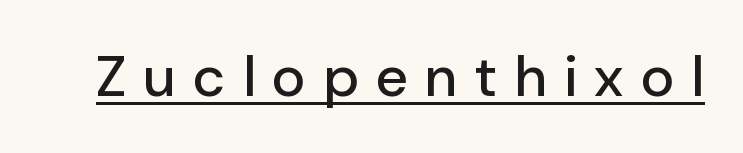
Q: Is the text italic (slanted)? A: No, it is upright.
Q: Is the typeface a serif or a sans-serif typeface? A: Sans-serif.
Q: Is the text underlined? A: Yes.
Q: Is the spacing between letters normal or unusually wide? A: Unusually wide.
Q: Width (condensed, normal, or wide)? A: Normal.
Q: Stroke contrast? A: Low.
Q: x-height? A: Medium.
Q: Monospaced? A: No.
